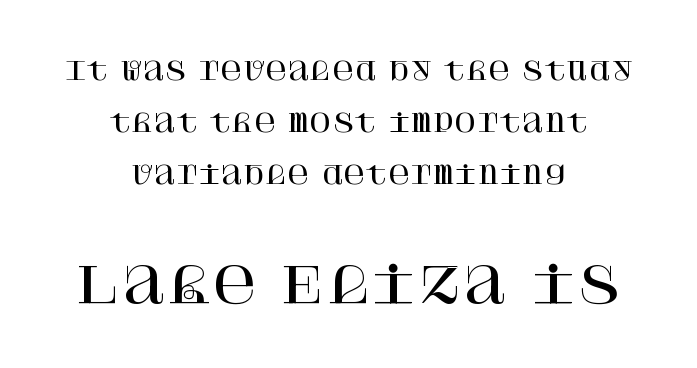
Q: Is the text italic (slanted)? A: No, it is upright.
Q: Is the typeface a serif or a sans-serif typeface? A: Serif.
Q: Is the text underlined? A: No.
Q: How is the paragraph aligned? A: Centered.
Q: Is the spacing between letters normal or unusually wide? A: Normal.
Q: Is the spacing between lines tight, normal or loose? A: Loose.
Q: Which block of text is set in a larger size, the first (top) or the second (bottom)? A: The second (bottom) one.
Q: Width (condensed, normal, or wide)? A: Normal.
Q: Stroke contrast? A: High.
Q: x-height? A: Large.
